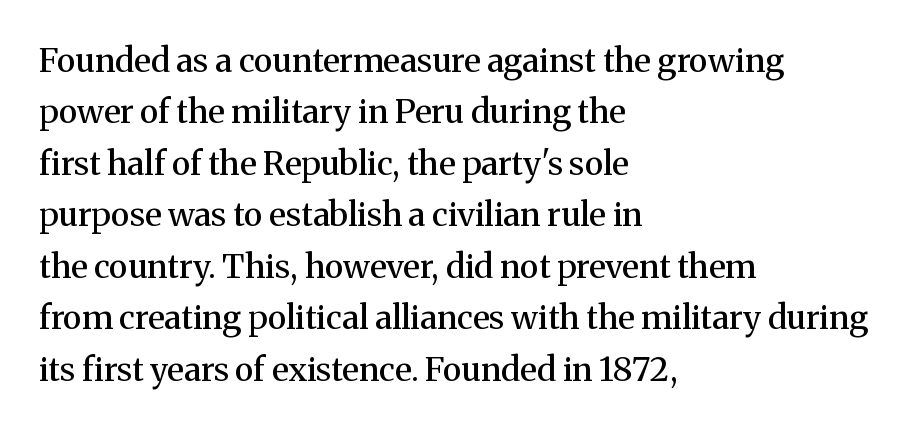
The image shows 33 px semibold serif type, upright; set left-aligned, normal line spacing (1.56x), normal letter spacing, not underlined; medium stroke contrast and a medium x-height.
